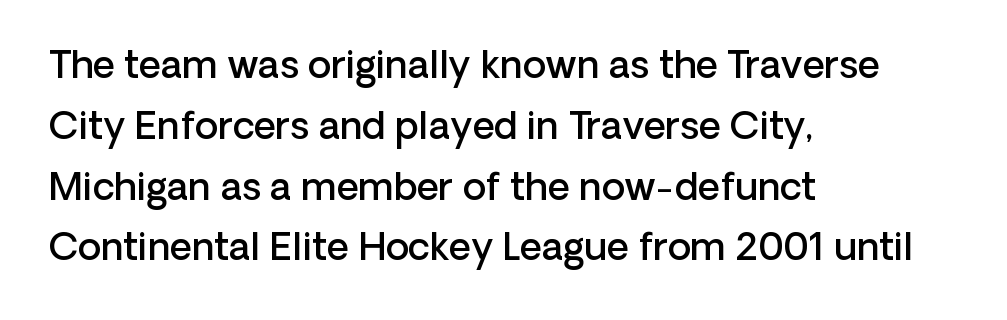
If you measured baseline to baseline, you'd find a middling distance. Notice how the passage keeps a crisp vertical edge on the left only. Bare-footed words on every line. The characters display no serif detailing; their extremities are plain.
